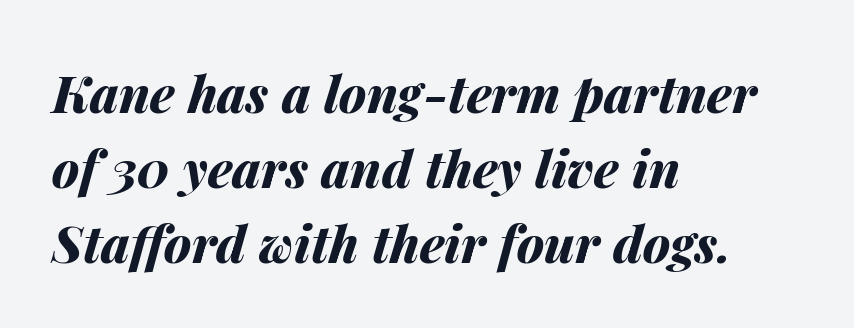
Q: Is the text bold? A: Yes.
Q: Is the text italic (slanted)? A: Yes, it leans right by about 14 degrees.
Q: Is the text underlined? A: No.
Q: How is the paragraph aligned? A: Left-aligned.
Q: Is the spacing between letters normal or unusually wide? A: Normal.
Q: Is the spacing between lines tight, normal or loose? A: Normal.
Q: Width (condensed, normal, or wide)? A: Normal.
Q: Stroke contrast? A: Medium.
Q: x-height? A: Medium.
Q: Monospaced? A: No.
